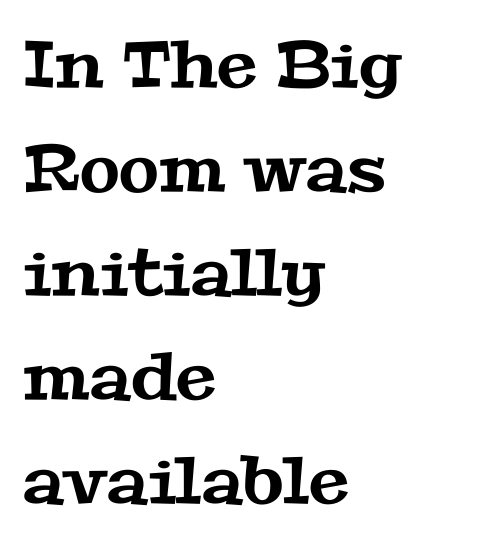
Q: Is the typeface a serif or a sans-serif typeface? A: Serif.
Q: Is the text underlined? A: No.
Q: How is the paragraph aligned? A: Left-aligned.
Q: Is the spacing between letters normal or unusually wide? A: Normal.
Q: Is the spacing between lines tight, normal or loose? A: Normal.
Q: Width (condensed, normal, or wide)? A: Wide.
Q: Stroke contrast? A: Medium.
Q: x-height? A: Medium.
Q: Monospaced? A: No.
